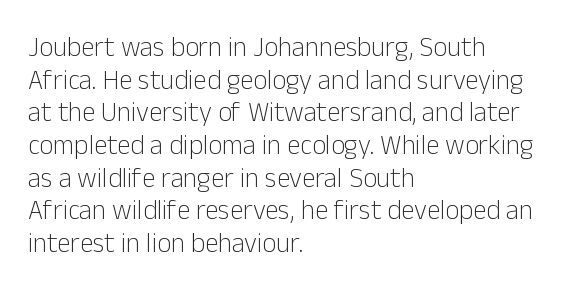
Q: Is the text bold? A: No.
Q: Is the text italic (slanted)? A: No, it is upright.
Q: Is the text underlined? A: No.
Q: How is the paragraph aligned? A: Left-aligned.
Q: Is the spacing between letters normal or unusually wide? A: Normal.
